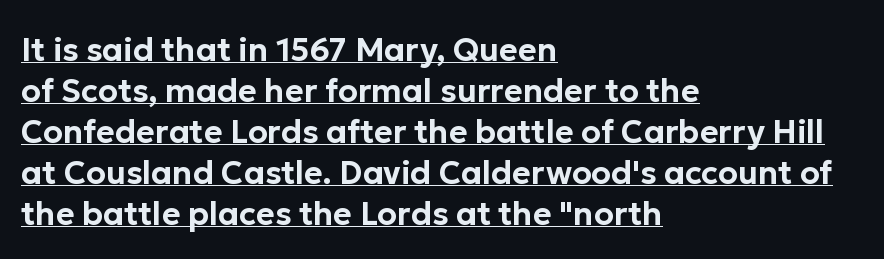
Q: Is the text italic (slanted)? A: No, it is upright.
Q: Is the typeface a serif or a sans-serif typeface? A: Sans-serif.
Q: Is the text underlined? A: Yes.
Q: How is the paragraph aligned? A: Left-aligned.
Q: Is the spacing between letters normal or unusually wide? A: Normal.
Q: Is the spacing between lines tight, normal or loose? A: Normal.
Q: Width (condensed, normal, or wide)? A: Normal.
Q: Stroke contrast? A: Low.
Q: x-height? A: Medium.
Q: Monospaced? A: No.
